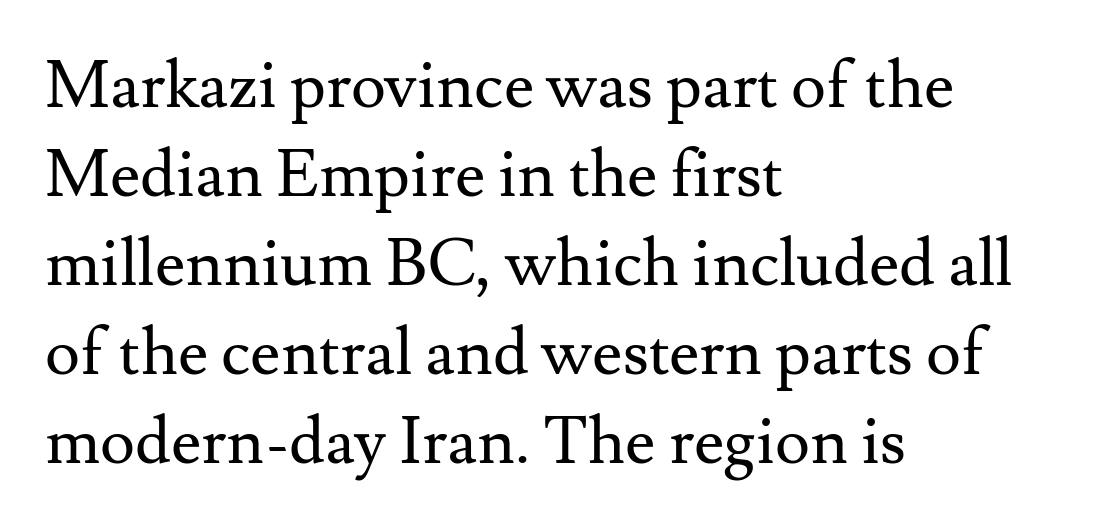
Q: Is the text bold? A: No.
Q: Is the text italic (slanted)? A: No, it is upright.
Q: Is the typeface a serif or a sans-serif typeface? A: Serif.
Q: Is the text underlined? A: No.
Q: How is the paragraph aligned? A: Left-aligned.
Q: Is the spacing between letters normal or unusually wide? A: Normal.
Q: Is the spacing between lines tight, normal or loose? A: Normal.
Q: Width (condensed, normal, or wide)? A: Normal.
Q: Stroke contrast? A: Medium.
Q: x-height? A: Small.
Q: Monospaced? A: No.
